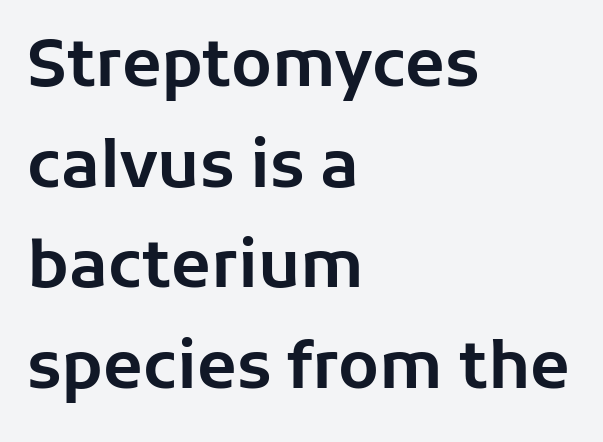
Q: Is the text italic (slanted)? A: No, it is upright.
Q: Is the typeface a serif or a sans-serif typeface? A: Sans-serif.
Q: Is the text underlined? A: No.
Q: How is the paragraph aligned? A: Left-aligned.
Q: Is the spacing between letters normal or unusually wide? A: Normal.
Q: Is the spacing between lines tight, normal or loose? A: Normal.
Q: Width (condensed, normal, or wide)? A: Normal.
Q: Stroke contrast? A: Low.
Q: x-height? A: Medium.
Q: Monospaced? A: No.
